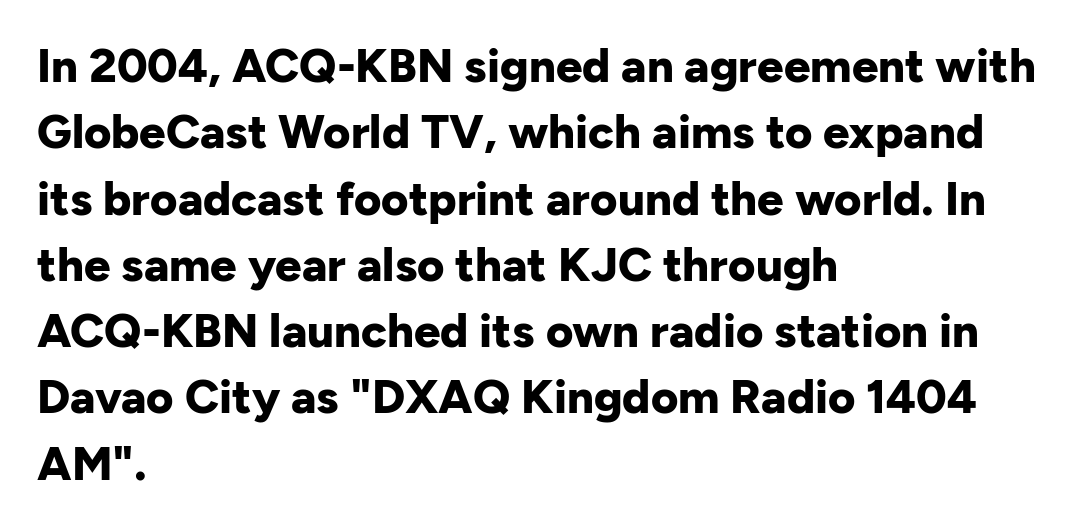
{"serif": "no", "italic": "no", "bold": "yes", "weight": "bold", "width": "normal", "stroke_contrast": "low", "x_height": "medium", "monospaced": "no", "underline": "no", "align": "left", "line_spacing": "normal", "line_spacing_ratio": 1.41, "letter_spacing": "normal", "letter_spacing_em": 0.0, "glyph_px": 47}
